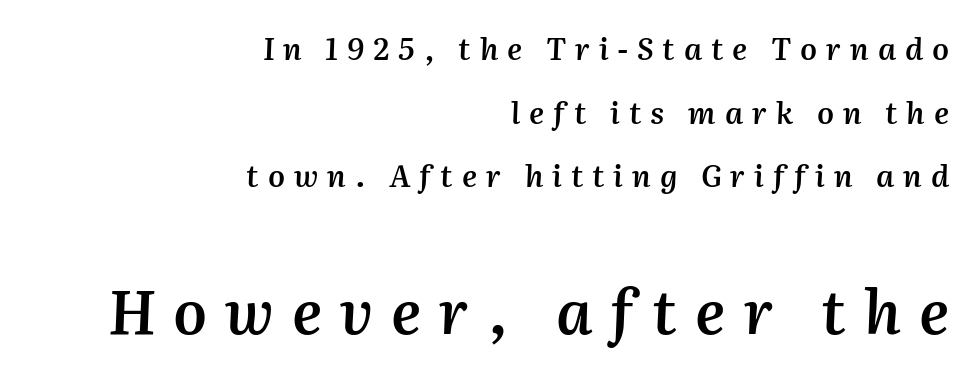
This layout puts the modest block above and the oversized block below. The letters are semibold — heavier than regular but short of a full bold. A clean baseline with only descenders dipping below it. Compared with typical body copy, the letter spacing here is much looser.
